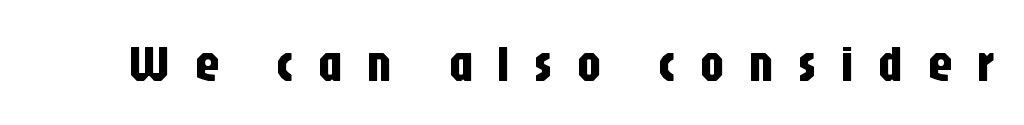
The image shows 50 px condensed sans-serif type, upright; set unusually wide letter spacing (+0.48 em), not underlined; low stroke contrast and a large x-height.
